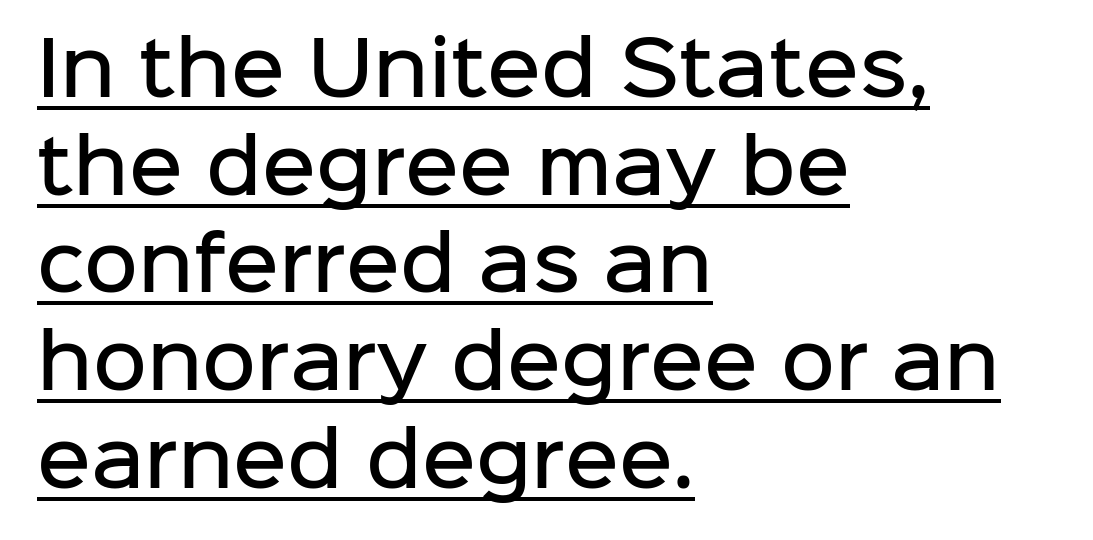
Do the letters lean? They stand straight. You could not count columns in this text — the font is proportionally spaced. The typesetter has applied underlining to the passage shown. There is no visible air inserted between adjacent glyphs. A somewhat darkened texture: the type is semibold rather than bold.
